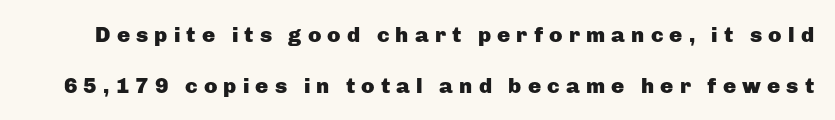
The image shows 22 px bold type, upright; set loose line spacing (2.3x), unusually wide letter spacing (+0.28 em), not underlined.
